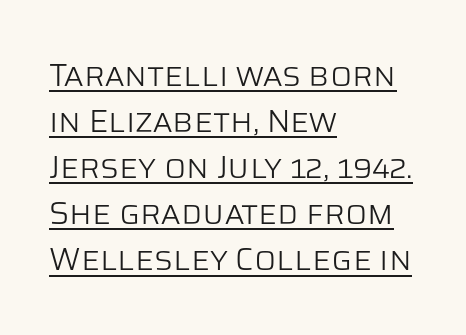
In terms of leading, this rendering sits right in the middle. Layout note: lines flush left. Ascenders rise straight up at ninety degrees. Do the characters align in a grid? No, the font is proportional. The specimen includes a rule beneath the text block's lines. The letters look calm and open, with moderate or lighter stems.
